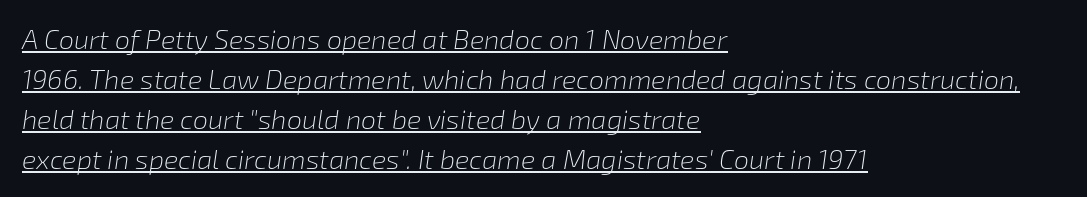
Decoration check: the copy is underlined. The paragraph shown leans on its left margin. The specimen reads as italic at a glance. Heaviness? Minimal to ordinary, like unemphasized prose. Compared with typical paragraphs, the rows here are spaced about the same. What stands out about the letter spacing? Nothing — it is the standard amount.
